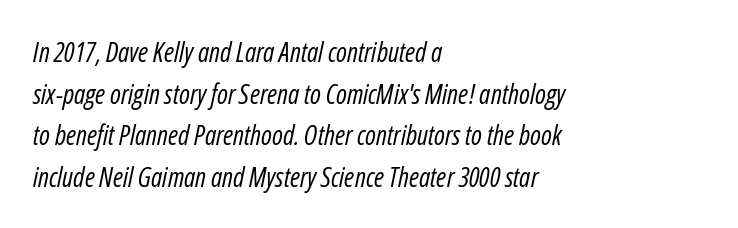
{"italic": "yes", "lean": "right", "slant_degrees": 12, "bold": "no", "underline": "no", "align": "left", "line_spacing": "normal", "line_spacing_ratio": 1.54, "letter_spacing": "normal", "letter_spacing_em": 0.0, "glyph_px": 27}
